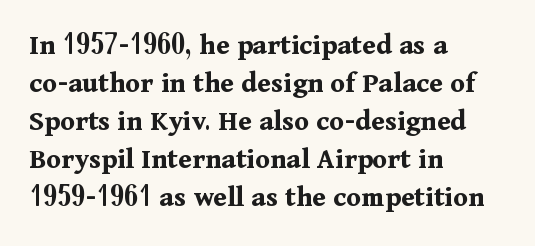
{"serif": "yes", "italic": "no", "bold": "yes", "weight": "bold", "width": "normal", "stroke_contrast": "medium", "x_height": "medium", "monospaced": "no", "underline": "no", "align": "left", "line_spacing": "normal", "line_spacing_ratio": 1.27, "letter_spacing": "normal", "letter_spacing_em": 0.0, "glyph_px": 30}
